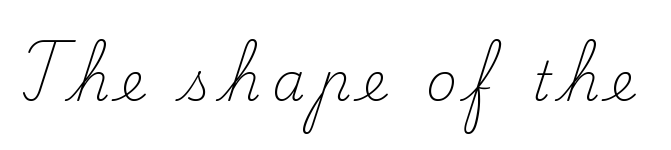
{"serif": "yes", "bold": "no", "weight": "light", "width": "normal", "stroke_contrast": "low", "x_height": "small", "monospaced": "no", "underline": "no", "letter_spacing": "wide", "letter_spacing_em": 0.22, "glyph_px": 53}
